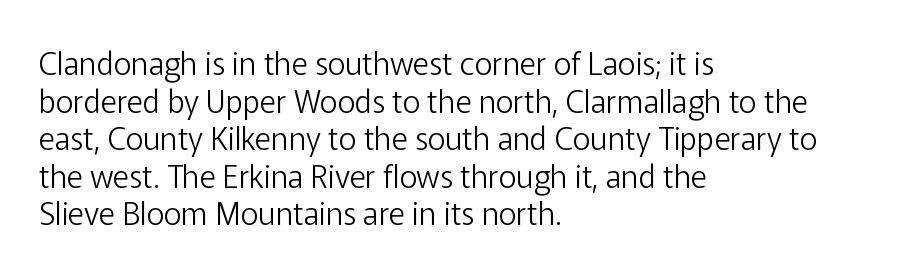
Character widths vary here, with narrow letters taking less room than wide ones. Grotesque or geometric, the face here clearly has no serifs. The strokes carry an ordinary text weight at most. Layout note: lines flush left. The glyphs are unaccompanied by any horizontal stroke below them.
